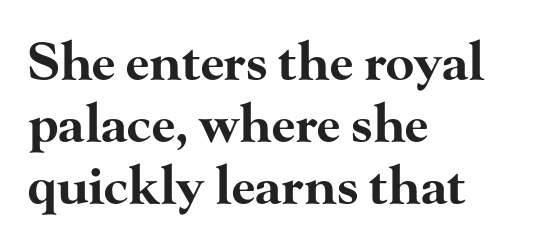
Clear beneath every line of the passage. The rendering uses a bold face; every stroke is thick and dark. You could not count columns in this text — the font is proportionally spaced. Characters follow at the spacing the type designer built in.
